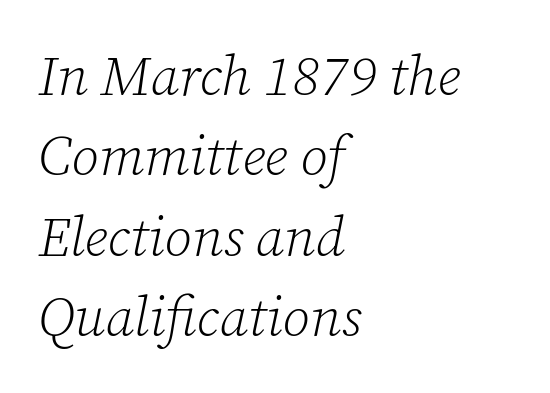
The image shows 55 px light serif type, italic (leaning right); set left-aligned, normal line spacing (1.46x), normal letter spacing, not underlined; low stroke contrast and a medium x-height.
